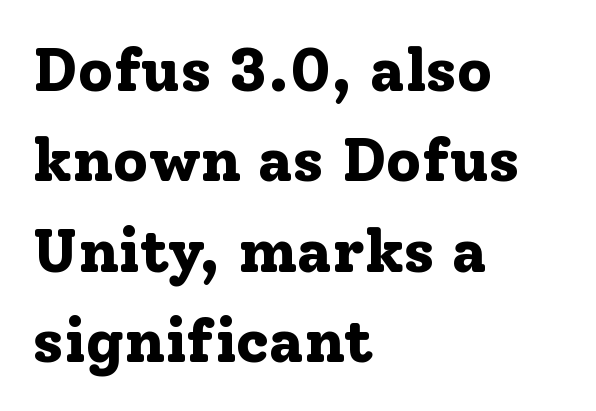
{"serif": "yes", "italic": "no", "bold": "yes", "weight": "bold", "width": "normal", "stroke_contrast": "low", "x_height": "medium", "monospaced": "no", "underline": "no", "align": "left", "line_spacing": "normal", "line_spacing_ratio": 1.48, "letter_spacing": "normal", "letter_spacing_em": 0.0, "glyph_px": 61}
